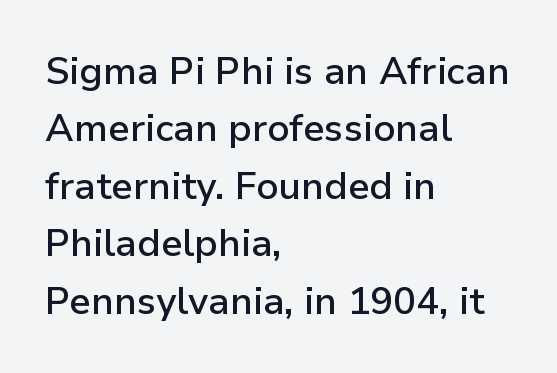
A student would call this left alignment; a typographer would say flush left, rag right. Spacing between characters is what you'd get straight out of the box. What's the leading like? Ordinary, nothing unusual. The face used here is proportionally spaced, like ordinary book or web type. Underlining? Definitely not there. Every letter is mildly thick-stroked: semibold rather than bold.
